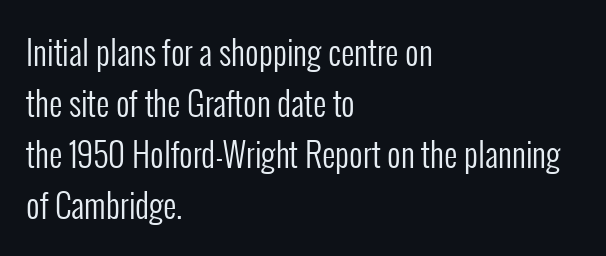
Q: Is the text bold? A: No.
Q: Is the text italic (slanted)? A: No, it is upright.
Q: Is the typeface a serif or a sans-serif typeface? A: Sans-serif.
Q: Is the text underlined? A: No.
Q: How is the paragraph aligned? A: Left-aligned.
Q: Is the spacing between letters normal or unusually wide? A: Normal.
Q: Is the spacing between lines tight, normal or loose? A: Normal.
Q: Width (condensed, normal, or wide)? A: Condensed.
Q: Stroke contrast? A: Low.
Q: x-height? A: Medium.
Q: Monospaced? A: No.
